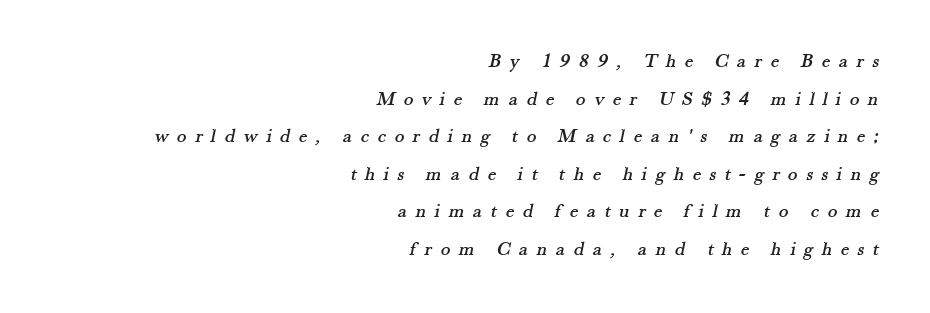
Q: Is the text underlined? A: No.
Q: How is the paragraph aligned? A: Right-aligned.
Q: Is the spacing between letters normal or unusually wide? A: Unusually wide.
